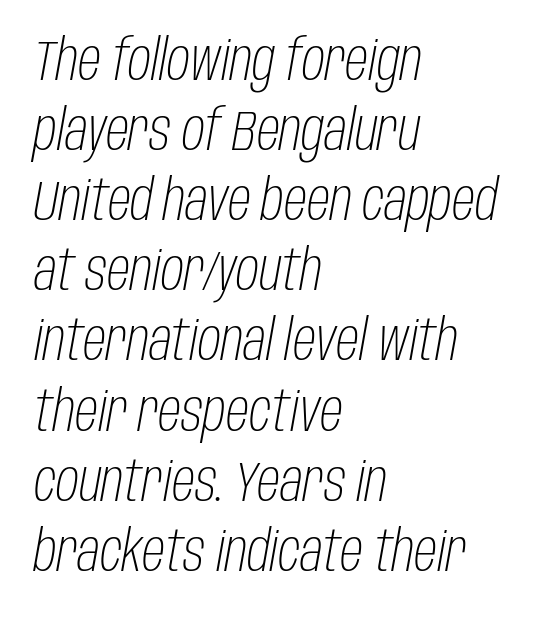
In terms of posture, this sample is oblique. Ink coverage per letter is moderate at most. Tracking here is standard; glyphs follow each other at the usual distance. Letters rest on an invisible, unmarked baseline. The typesetter chose a ragged-right arrangement here. You could not count columns in this text — the font is proportionally spaced.
